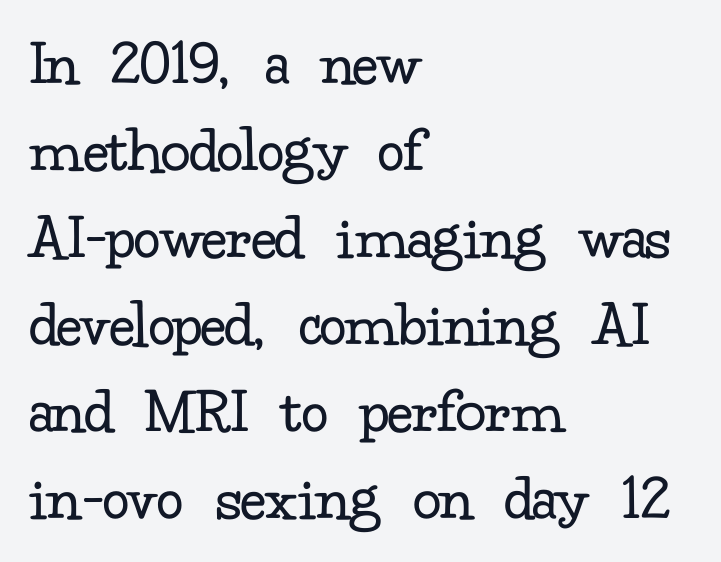
The image shows 67 px regular-weight serif type, upright; set left-aligned, normal line spacing (1.3x), normal letter spacing, not underlined; low stroke contrast and a small x-height.
